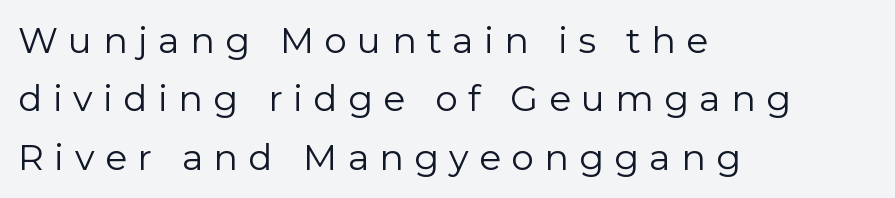
The image shows 36 px regular-weight sans-serif type, upright; set left-aligned, normal line spacing (1.62x), unusually wide letter spacing (+0.29 em), not underlined; low stroke contrast and a medium x-height.
